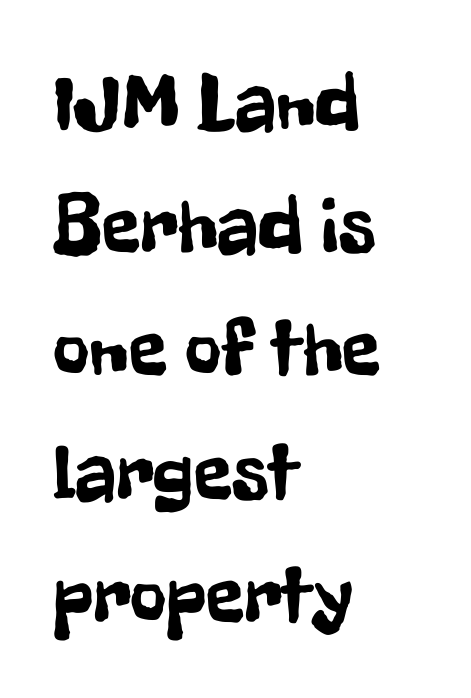
Q: Is the text italic (slanted)? A: No, it is upright.
Q: Is the typeface a serif or a sans-serif typeface? A: Sans-serif.
Q: Is the text underlined? A: No.
Q: How is the paragraph aligned? A: Left-aligned.
Q: Is the spacing between letters normal or unusually wide? A: Normal.
Q: Is the spacing between lines tight, normal or loose? A: Normal.
Q: Width (condensed, normal, or wide)? A: Condensed.
Q: Stroke contrast? A: Low.
Q: x-height? A: Medium.
Q: Monospaced? A: No.
